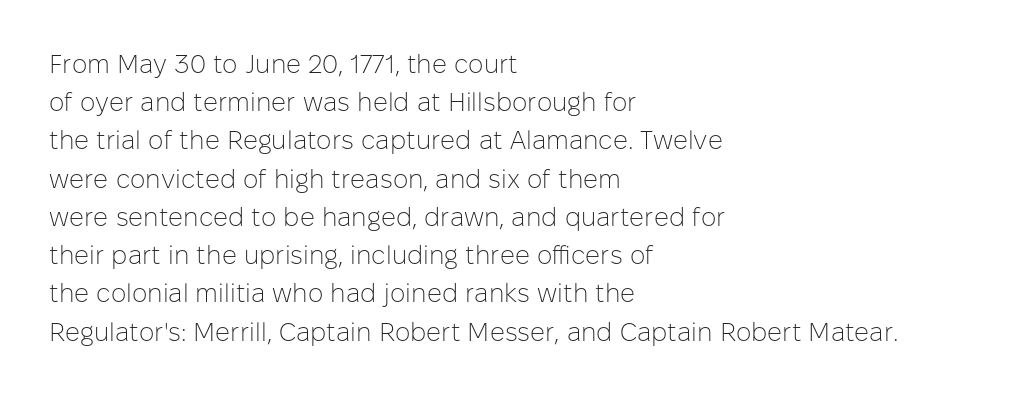
The vertical gap from one line to the next is medium. Quick note: underline off. The characters are drawn with everyday or finer stroke widths. A typesetter would mark this as roman, not italic. Caption: multi-line text, flush left, ragged right.
